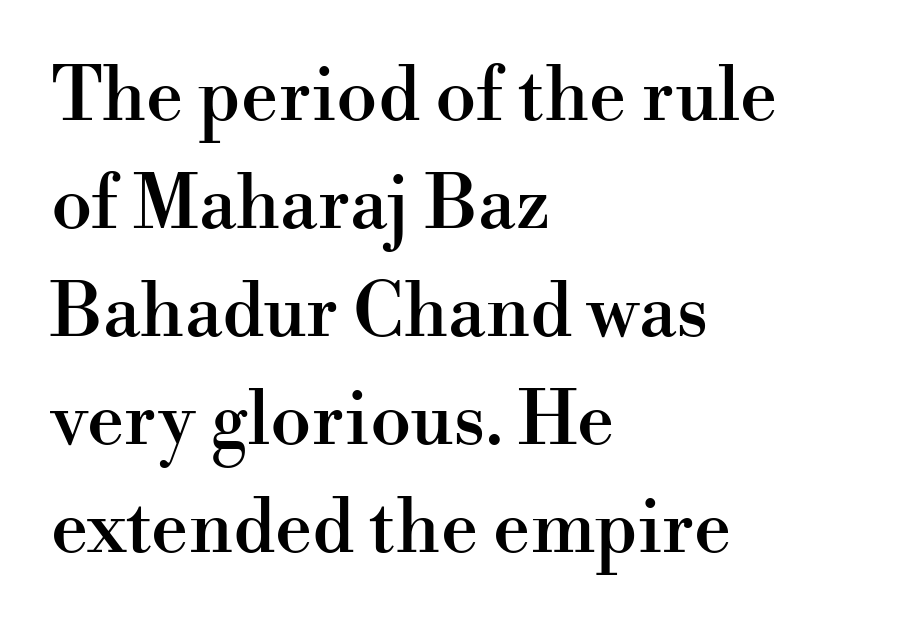
{"serif": "yes", "italic": "no", "width": "normal", "stroke_contrast": "high", "x_height": "small", "monospaced": "no", "underline": "no", "align": "left", "line_spacing": "normal", "line_spacing_ratio": 1.46, "letter_spacing": "normal", "letter_spacing_em": 0.0, "glyph_px": 74}
